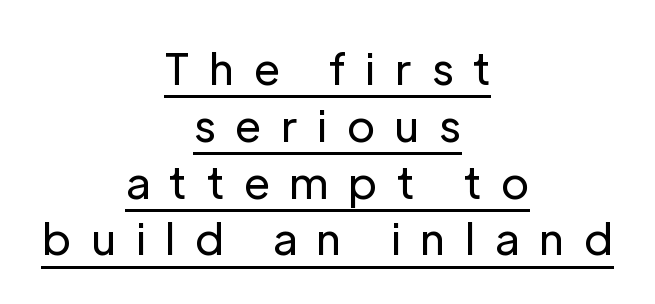
The image shows 43 px regular-weight sans-serif type, upright; set centered, normal line spacing (1.32x), unusually wide letter spacing (+0.45 em), underlined; low stroke contrast and a medium x-height.
